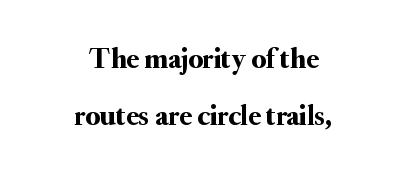
Q: Is the text italic (slanted)? A: No, it is upright.
Q: Is the typeface a serif or a sans-serif typeface? A: Serif.
Q: Is the text underlined? A: No.
Q: How is the paragraph aligned? A: Centered.
Q: Is the spacing between letters normal or unusually wide? A: Normal.
Q: Is the spacing between lines tight, normal or loose? A: Loose.
Q: Width (condensed, normal, or wide)? A: Normal.
Q: Stroke contrast? A: Medium.
Q: x-height? A: Small.
Q: Monospaced? A: No.
